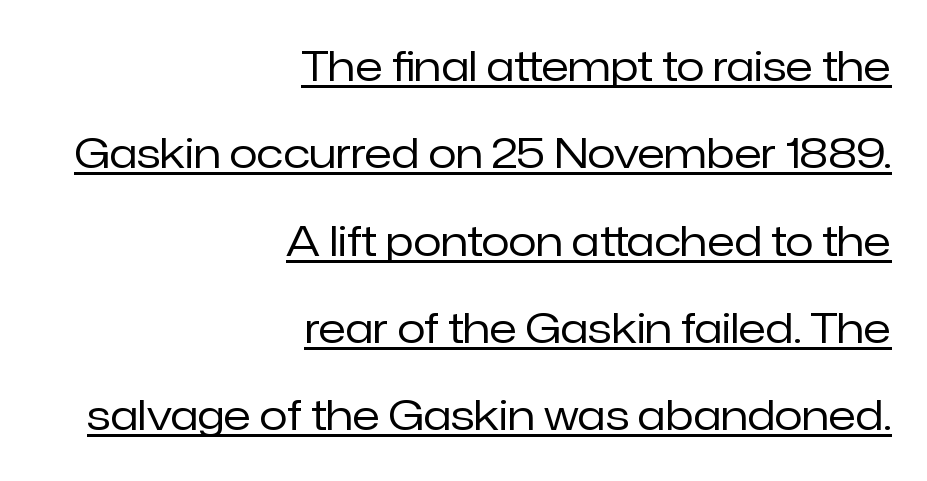
The image shows 41 px regular-weight sans-serif type, upright; set right-aligned, loose line spacing (2.13x), normal letter spacing, underlined; low stroke contrast and a medium x-height.
